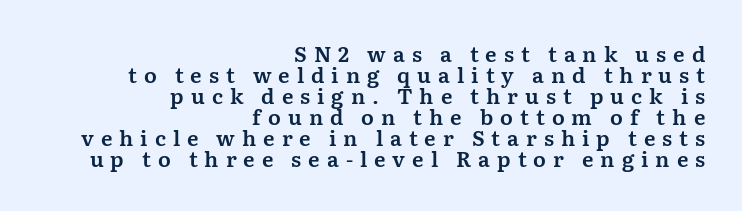
{"italic": "no", "underline": "no", "align": "right", "line_spacing": "tight", "line_spacing_ratio": 1.0, "letter_spacing": "wide", "letter_spacing_em": 0.33, "glyph_px": 21}
